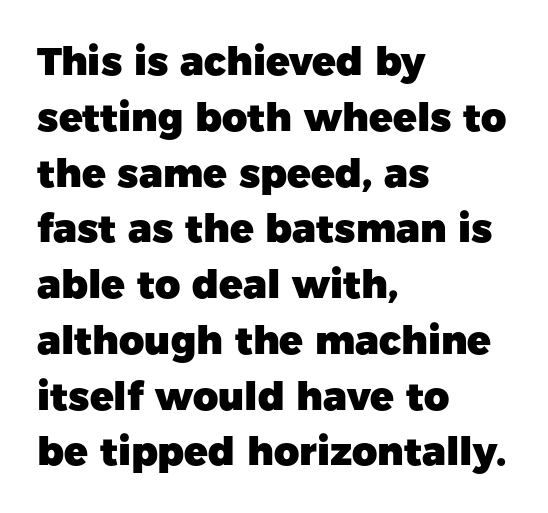
{"serif": "no", "italic": "no", "bold": "yes", "weight": "heavy", "width": "normal", "stroke_contrast": "low", "x_height": "medium", "monospaced": "no", "underline": "no", "align": "left", "line_spacing": "normal", "line_spacing_ratio": 1.43, "letter_spacing": "normal", "letter_spacing_em": 0.0, "glyph_px": 39}
